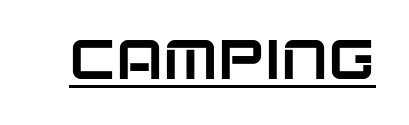
No extra tracking has been applied to these lines. Decoration check: the copy is underlined. Letterform terminals end flat and unadorned throughout the passage. The axis of the letterforms is exactly vertical. Varying glyph widths throughout — classic text-font behaviour.
